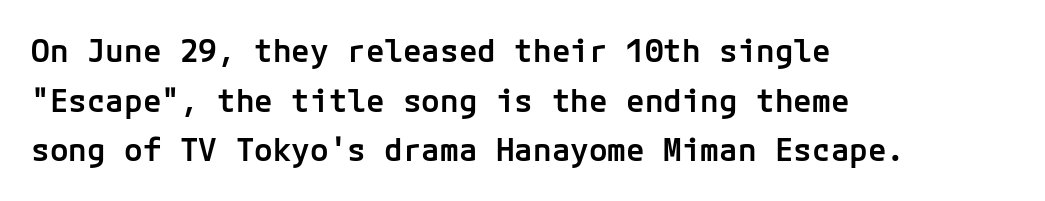
Q: Is the text bold? A: Semi-bold.
Q: Is the text italic (slanted)? A: No, it is upright.
Q: Is the typeface a serif or a sans-serif typeface? A: Sans-serif.
Q: Is the text underlined? A: No.
Q: How is the paragraph aligned? A: Left-aligned.
Q: Is the spacing between letters normal or unusually wide? A: Normal.
Q: Is the spacing between lines tight, normal or loose? A: Normal.
Q: Width (condensed, normal, or wide)? A: Normal.
Q: Stroke contrast? A: Low.
Q: x-height? A: Medium.
